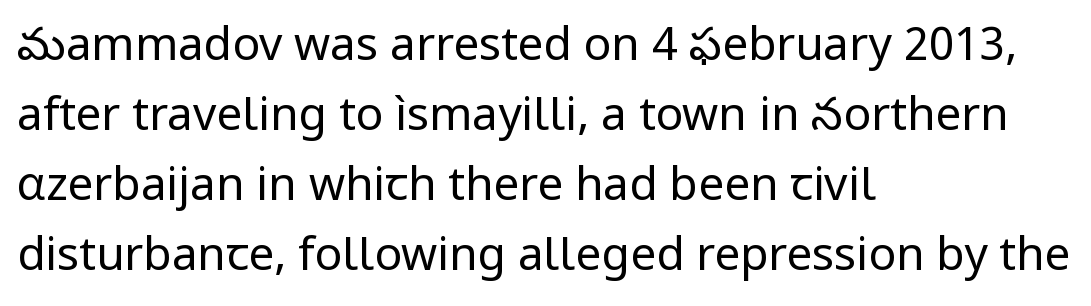
The image shows 46 px regular-weight sans-serif type, upright; set left-aligned, normal line spacing (1.52x), normal letter spacing, not underlined; low stroke contrast and a medium x-height.
